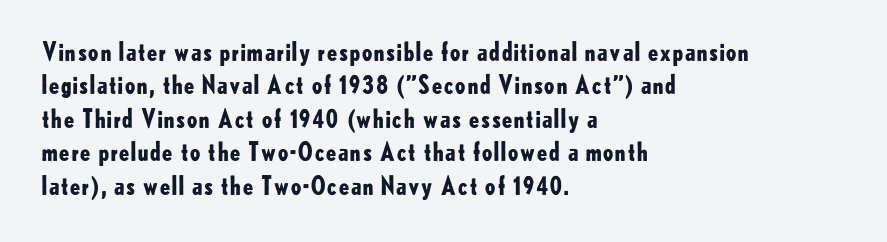
Q: Is the text bold? A: Yes.
Q: Is the text italic (slanted)? A: No, it is upright.
Q: Is the text underlined? A: No.
Q: How is the paragraph aligned? A: Left-aligned.
Q: Is the spacing between letters normal or unusually wide? A: Normal.
Q: Is the spacing between lines tight, normal or loose? A: Normal.
